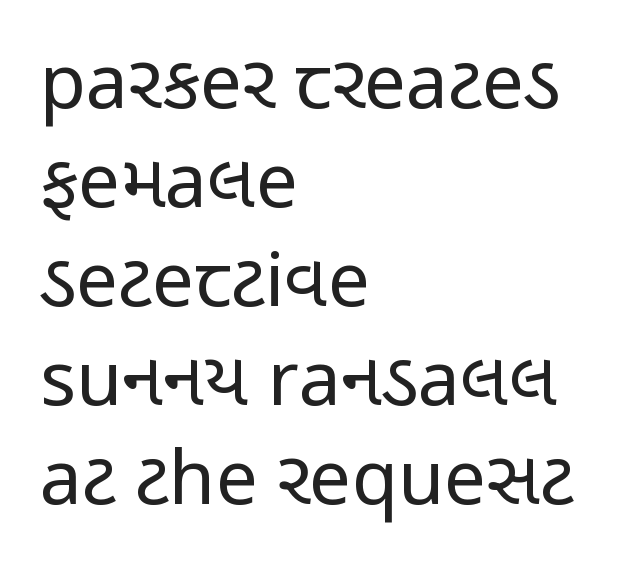
The image shows 75 px regular-weight, condensed sans-serif type, upright; set left-aligned, normal line spacing (1.32x), normal letter spacing, not underlined; low stroke contrast and a medium x-height.
